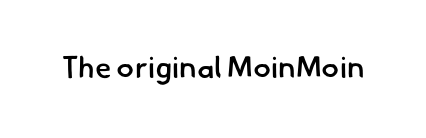
Look at the stroke-to-counter ratio: somewhat heavy, a semibold. What stands out about the letter spacing? Nothing — it is the standard amount. Any mark beneath the type? The region is blank. The face used here is a sans, in the tradition of grotesques and geometrics. Think of a printed novel: that variable character pitch is what you see here.
